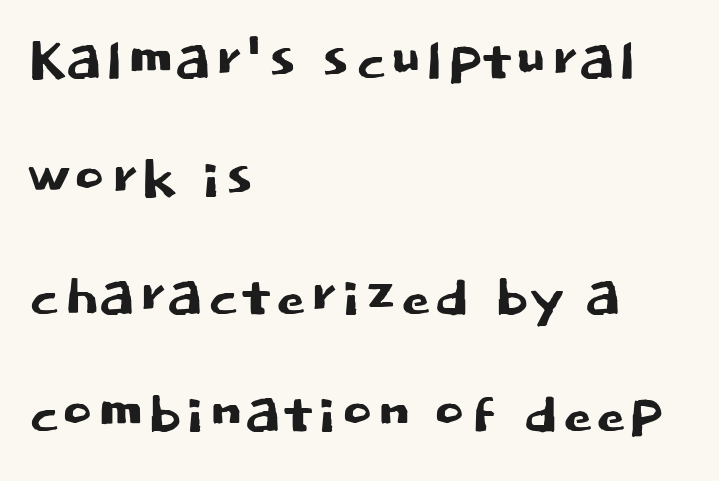
The image shows 76 px sans-serif type, upright; set left-aligned, normal line spacing (1.55x), normal letter spacing, not underlined; low stroke contrast and a large x-height.
